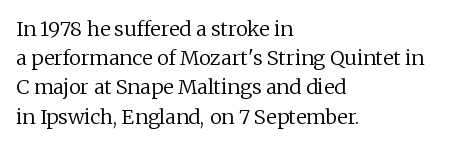
{"italic": "no", "bold": "no", "underline": "no", "align": "left", "line_spacing": "normal", "line_spacing_ratio": 1.46, "letter_spacing": "normal", "letter_spacing_em": 0.0, "glyph_px": 20}
